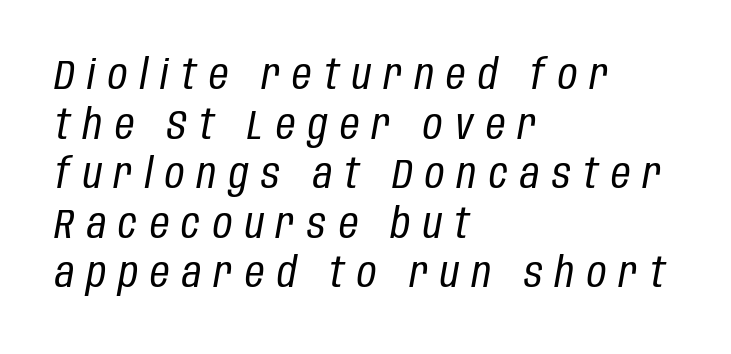
Here the designer chose a conventional face with non-uniform glyph widths. Rendered with sloped, italic letterforms. The rendering anchors every line to the left-hand side. The glyphs are unaccompanied by any horizontal stroke below them. Observe the wide spacing: letters keep a clear distance from each other.
